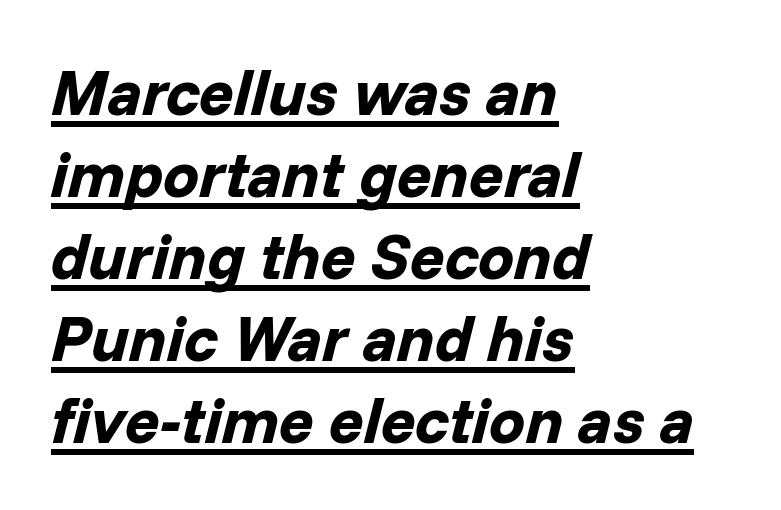
The image shows 64 px bold type, italic (leaning right); set left-aligned, normal line spacing (1.28x), normal letter spacing, underlined; low stroke contrast and a medium x-height.
